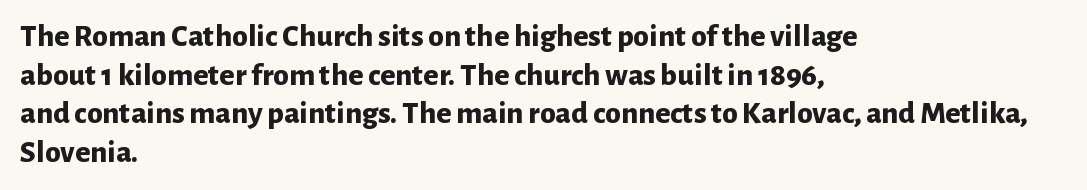
Q: Is the text bold? A: Yes.
Q: Is the text italic (slanted)? A: No, it is upright.
Q: Is the typeface a serif or a sans-serif typeface? A: Sans-serif.
Q: Is the text underlined? A: No.
Q: How is the paragraph aligned? A: Left-aligned.
Q: Is the spacing between letters normal or unusually wide? A: Normal.
Q: Width (condensed, normal, or wide)? A: Normal.
Q: Stroke contrast? A: Low.
Q: x-height? A: Medium.
Q: Monospaced? A: No.
